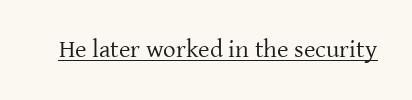
Q: Is the text bold? A: No.
Q: Is the text italic (slanted)? A: No, it is upright.
Q: Is the text underlined? A: Yes.
Q: Is the spacing between letters normal or unusually wide? A: Normal.
